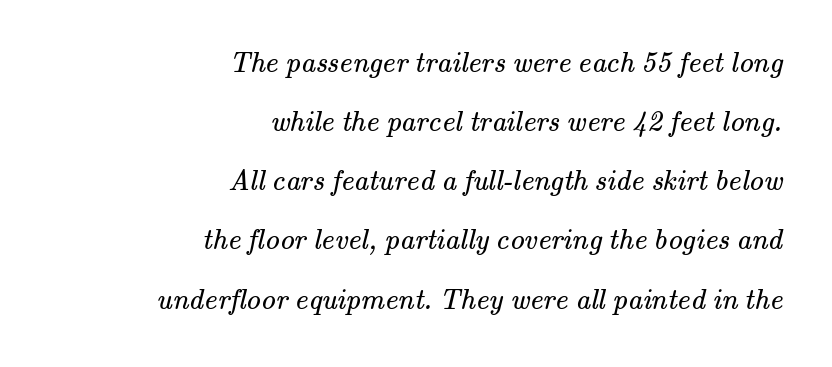
Q: Is the text bold? A: No.
Q: Is the typeface a serif or a sans-serif typeface? A: Serif.
Q: Is the text underlined? A: No.
Q: How is the paragraph aligned? A: Right-aligned.
Q: Is the spacing between letters normal or unusually wide? A: Normal.
Q: Is the spacing between lines tight, normal or loose? A: Loose.
Q: Width (condensed, normal, or wide)? A: Normal.
Q: Stroke contrast? A: Medium.
Q: x-height? A: Small.
Q: Monospaced? A: No.
